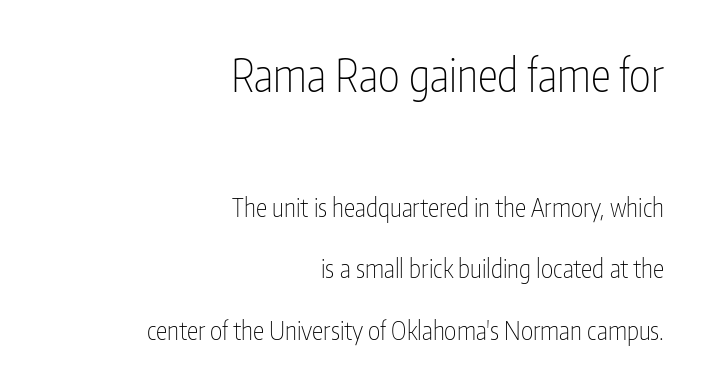
The image shows 46 px thin, condensed sans-serif type, upright; set right-aligned, loose line spacing (2.37x), normal letter spacing, not underlined; the first (top) block is 1.77x larger; low stroke contrast and a medium x-height.
